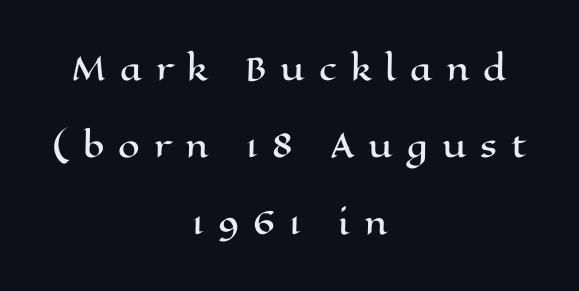
Spacing between characters has been opened up far beyond the box default. This sample is center-justified, so both line endings float freely. What's the leading like? Stretched, with rows far apart. The type sits square on the baseline with zero lean.
